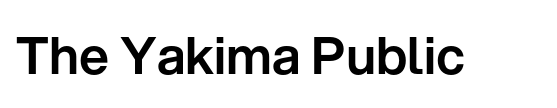
Check the space under the baseline: it is left empty. Vertical strokes here are truly vertical. Letterform terminals end flat and unadorned throughout the passage. The rendering keeps characters at their native spacing. These lines are rendered in a variable-pitch font.
